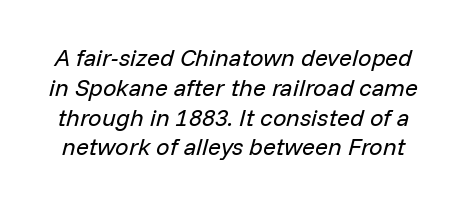
{"italic": "yes", "lean": "right", "slant_degrees": 14, "bold": "no", "underline": "no", "line_spacing_ratio": 1.24, "letter_spacing": "normal", "letter_spacing_em": 0.0, "glyph_px": 24}
